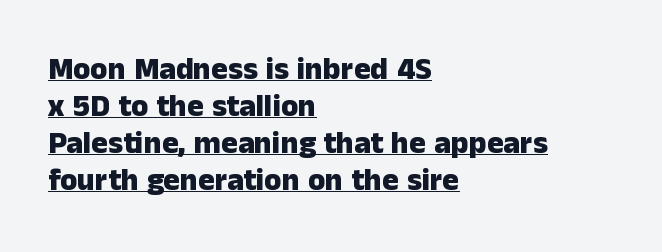
Q: Is the text bold? A: Yes.
Q: Is the text italic (slanted)? A: No, it is upright.
Q: Is the typeface a serif or a sans-serif typeface? A: Sans-serif.
Q: Is the text underlined? A: Yes.
Q: How is the paragraph aligned? A: Left-aligned.
Q: Is the spacing between letters normal or unusually wide? A: Normal.
Q: Width (condensed, normal, or wide)? A: Normal.
Q: Stroke contrast? A: Low.
Q: x-height? A: Medium.
Q: Monospaced? A: No.
